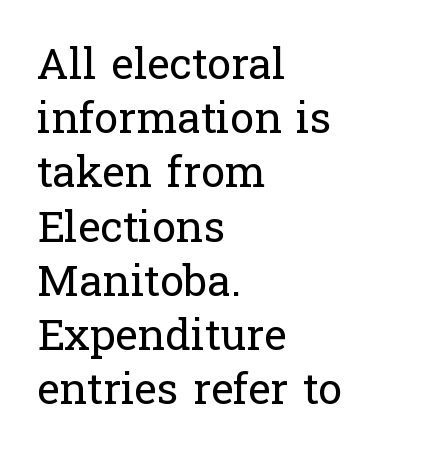
The image shows 43 px regular-weight serif type, upright; set left-aligned, normal line spacing (1.26x), normal letter spacing, not underlined; low stroke contrast and a medium x-height.
